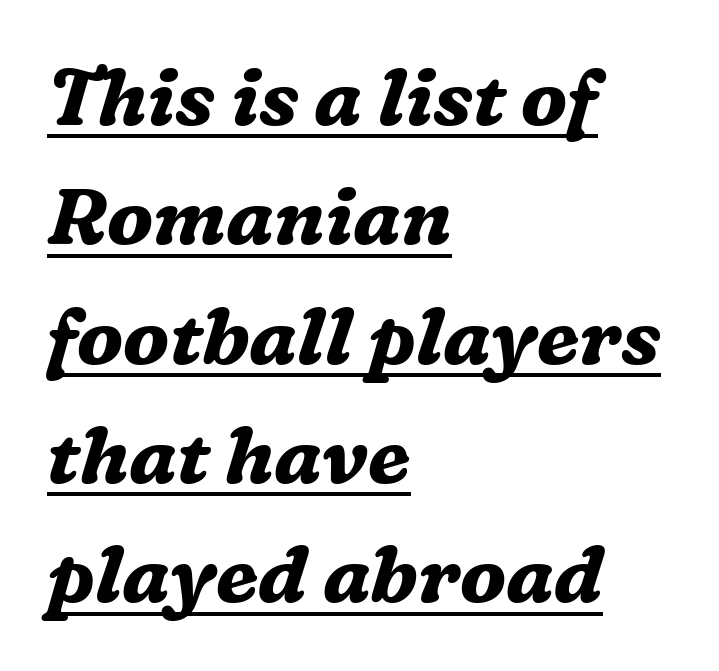
The image shows 79 px bold serif type, italic (leaning right); set left-aligned, normal line spacing (1.51x), normal letter spacing, underlined; medium stroke contrast and a medium x-height.
